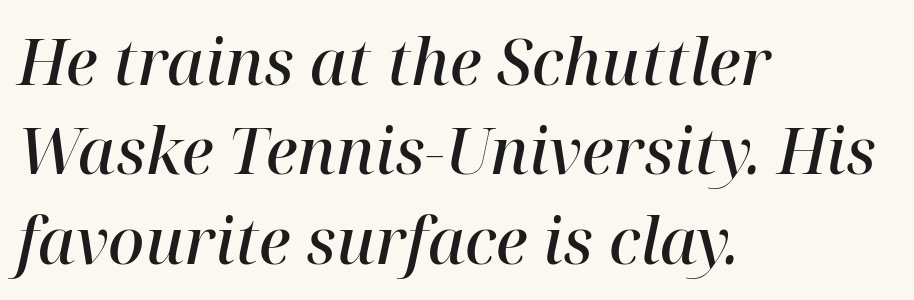
{"serif": "yes", "italic": "yes", "lean": "right", "slant_degrees": 12, "bold": "semi", "weight": "semibold", "width": "normal", "stroke_contrast": "high", "x_height": "medium", "monospaced": "no", "underline": "no", "align": "left", "line_spacing": "normal", "line_spacing_ratio": 1.42, "letter_spacing": "normal", "letter_spacing_em": 0.0, "glyph_px": 63}
